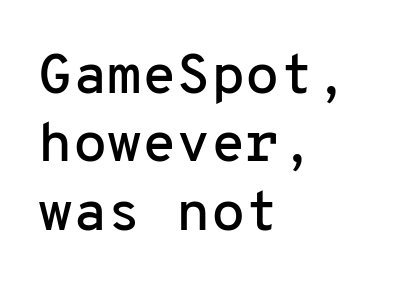
The image shows 56 px sans-serif type, upright, monospaced; set left-aligned, line spacing 1.22x, normal letter spacing, not underlined; low stroke contrast and a medium x-height.
